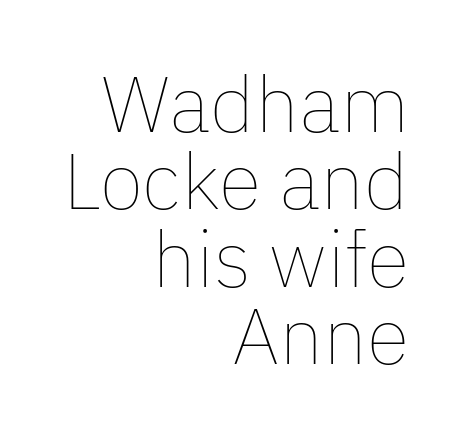
Any mark beneath the type? The region is blank. Regarding leading, the lines here are crowded together. Summary of weight: not heavy and not bold. Ascenders rise straight up at ninety degrees.
